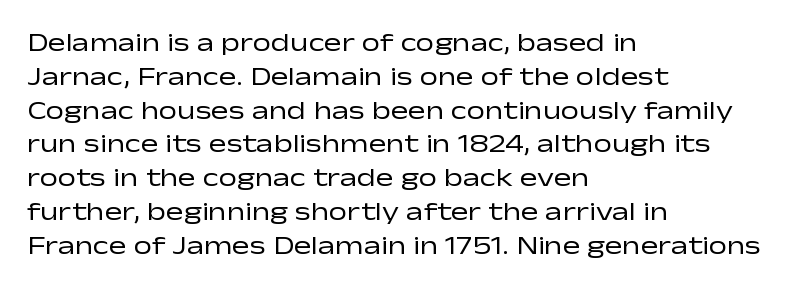
Q: Is the text bold? A: No.
Q: Is the text italic (slanted)? A: No, it is upright.
Q: Is the text underlined? A: No.
Q: How is the paragraph aligned? A: Left-aligned.
Q: Is the spacing between letters normal or unusually wide? A: Normal.
Q: Is the spacing between lines tight, normal or loose? A: Normal.
